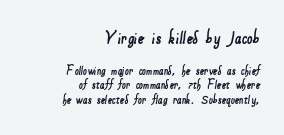
The image shows 20 px text type; set right-aligned, tight line spacing (1.04x), normal letter spacing, not underlined; the first (top) block is 1.43x larger.
